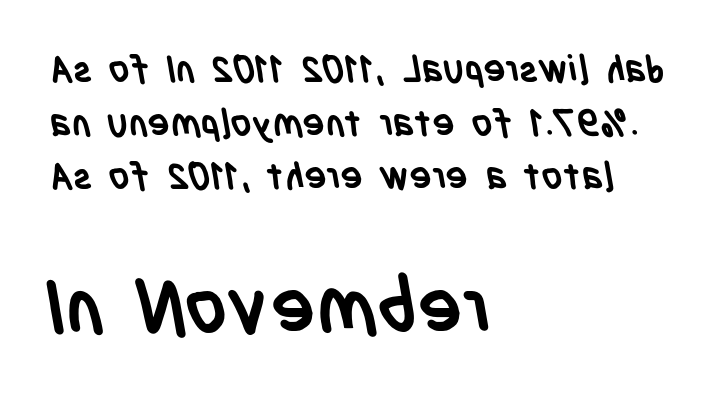
{"serif": "no", "bold": "yes", "weight": "semibold", "width": "condensed", "stroke_contrast": "low", "x_height": "large", "monospaced": "no", "underline": "no", "align": "left", "line_spacing": "normal", "line_spacing_ratio": 1.45, "letter_spacing": "normal", "letter_spacing_em": 0.0, "larger_block": "second", "size_ratio": 2.0, "glyph_px": 74}
